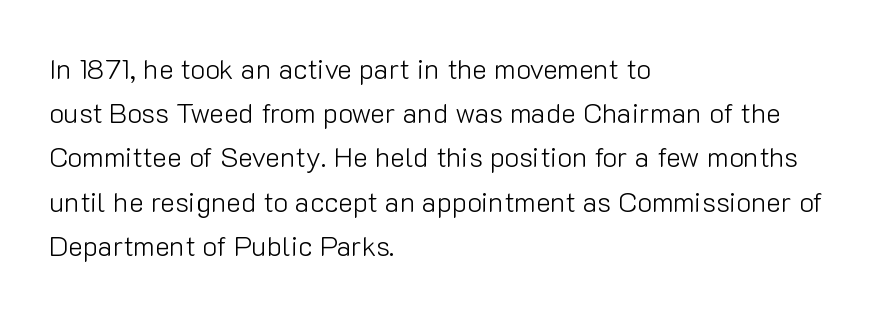
The image shows 28 px light sans-serif type, upright; set left-aligned, normal line spacing (1.58x), normal letter spacing, not underlined; low stroke contrast and a medium x-height.
